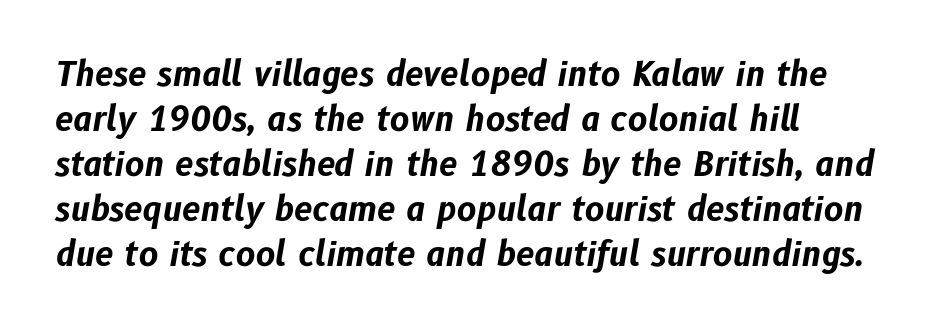
Q: Is the text bold? A: Yes.
Q: Is the text italic (slanted)? A: Yes, it leans right by about 10 degrees.
Q: Is the text underlined? A: No.
Q: How is the paragraph aligned? A: Left-aligned.
Q: Is the spacing between letters normal or unusually wide? A: Normal.
Q: Is the spacing between lines tight, normal or loose? A: Normal.
Q: Width (condensed, normal, or wide)? A: Normal.
Q: Stroke contrast? A: Low.
Q: x-height? A: Medium.
Q: Monospaced? A: No.
